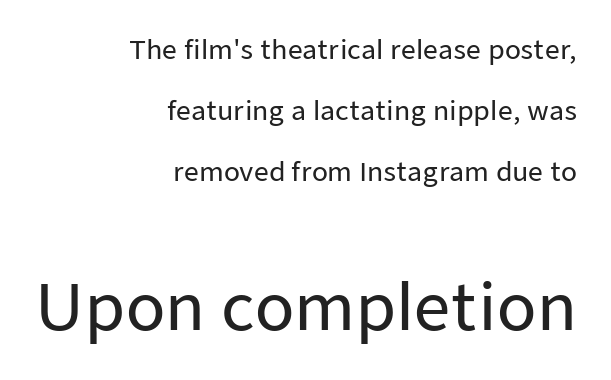
The designer dialed line spacing up above the default. In terms of letterform style, serifs are entirely absent. This is the regular roman posture of the typeface. Proportional: the letters do not fall into vertical columns.
